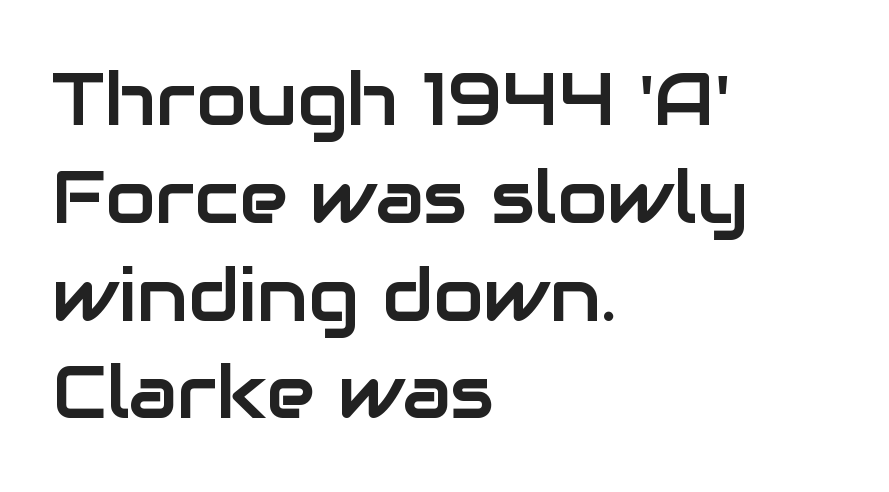
The image shows 73 px sans-serif type, upright; set left-aligned, normal line spacing (1.34x), normal letter spacing, not underlined; low stroke contrast and a medium x-height.
